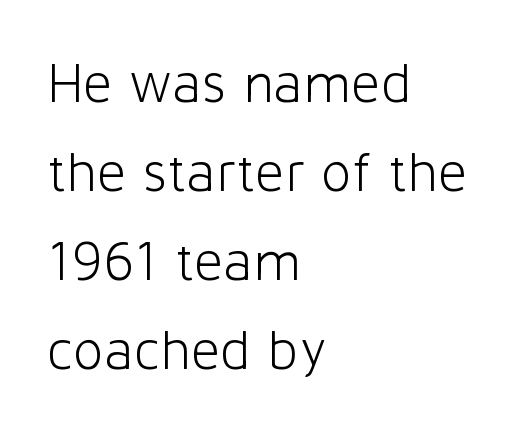
{"serif": "no", "italic": "no", "bold": "no", "weight": "light", "width": "normal", "stroke_contrast": "low", "x_height": "medium", "monospaced": "no", "underline": "no", "align": "left", "line_spacing": "normal", "line_spacing_ratio": 1.56, "letter_spacing": "normal", "letter_spacing_em": 0.0, "glyph_px": 57}
